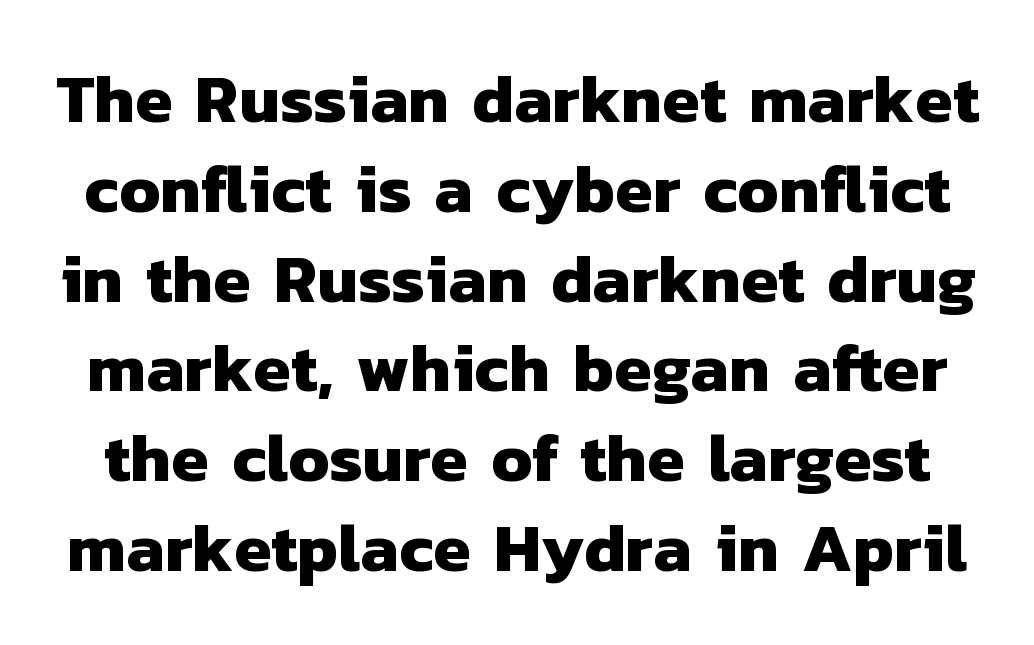
Q: Is the text bold? A: Yes.
Q: Is the typeface a serif or a sans-serif typeface? A: Sans-serif.
Q: Is the text underlined? A: No.
Q: Is the spacing between letters normal or unusually wide? A: Normal.
Q: Is the spacing between lines tight, normal or loose? A: Normal.
Q: Width (condensed, normal, or wide)? A: Normal.
Q: Stroke contrast? A: Low.
Q: x-height? A: Medium.
Q: Monospaced? A: No.
